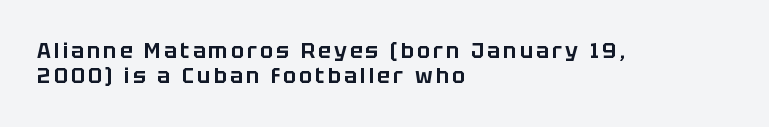
The image shows 21 px text type, upright; set left-aligned, line spacing 1.19x, not underlined.
